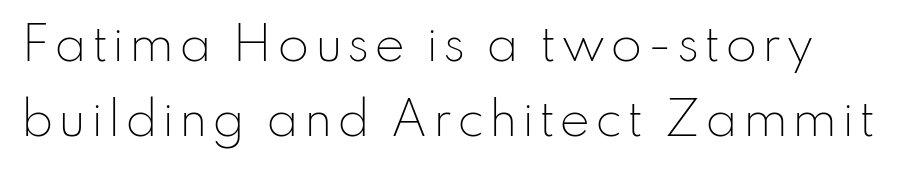
Q: Is the text bold? A: No.
Q: Is the text italic (slanted)? A: No, it is upright.
Q: Is the typeface a serif or a sans-serif typeface? A: Sans-serif.
Q: Is the text underlined? A: No.
Q: Is the spacing between lines tight, normal or loose? A: Normal.
Q: Width (condensed, normal, or wide)? A: Normal.
Q: Stroke contrast? A: Low.
Q: x-height? A: Small.
Q: Monospaced? A: No.
